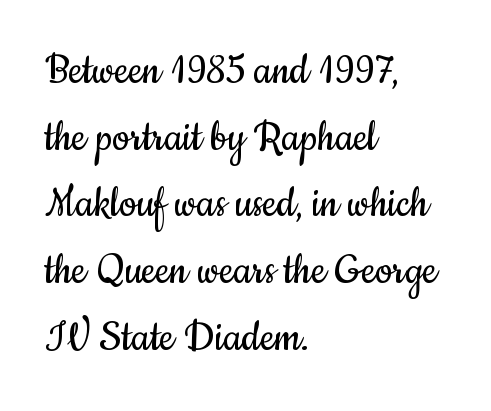
Q: Is the text bold? A: No.
Q: Is the text italic (slanted)? A: Yes.
Q: Is the typeface a serif or a sans-serif typeface? A: Sans-serif.
Q: Is the text underlined? A: No.
Q: How is the paragraph aligned? A: Left-aligned.
Q: Is the spacing between letters normal or unusually wide? A: Normal.
Q: Is the spacing between lines tight, normal or loose? A: Normal.
Q: Width (condensed, normal, or wide)? A: Condensed.
Q: Stroke contrast? A: Low.
Q: x-height? A: Small.
Q: Monospaced? A: No.
